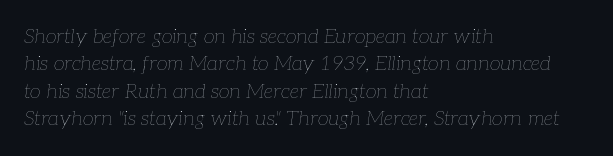
Q: Is the text bold? A: No.
Q: Is the text italic (slanted)? A: Yes, it leans right by about 7 degrees.
Q: Is the text underlined? A: No.
Q: How is the paragraph aligned? A: Left-aligned.
Q: Is the spacing between letters normal or unusually wide? A: Normal.
Q: Is the spacing between lines tight, normal or loose? A: Normal.
